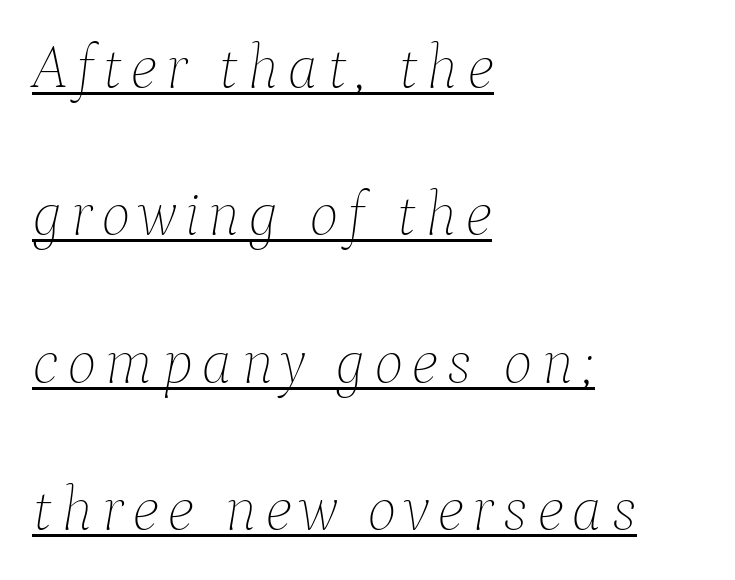
Q: Is the text bold? A: No.
Q: Is the text italic (slanted)? A: Yes, it leans right by about 9 degrees.
Q: Is the text underlined? A: Yes.
Q: How is the paragraph aligned? A: Left-aligned.
Q: Is the spacing between lines tight, normal or loose? A: Loose.
Q: Width (condensed, normal, or wide)? A: Normal.
Q: Stroke contrast? A: Low.
Q: x-height? A: Medium.
Q: Monospaced? A: No.
